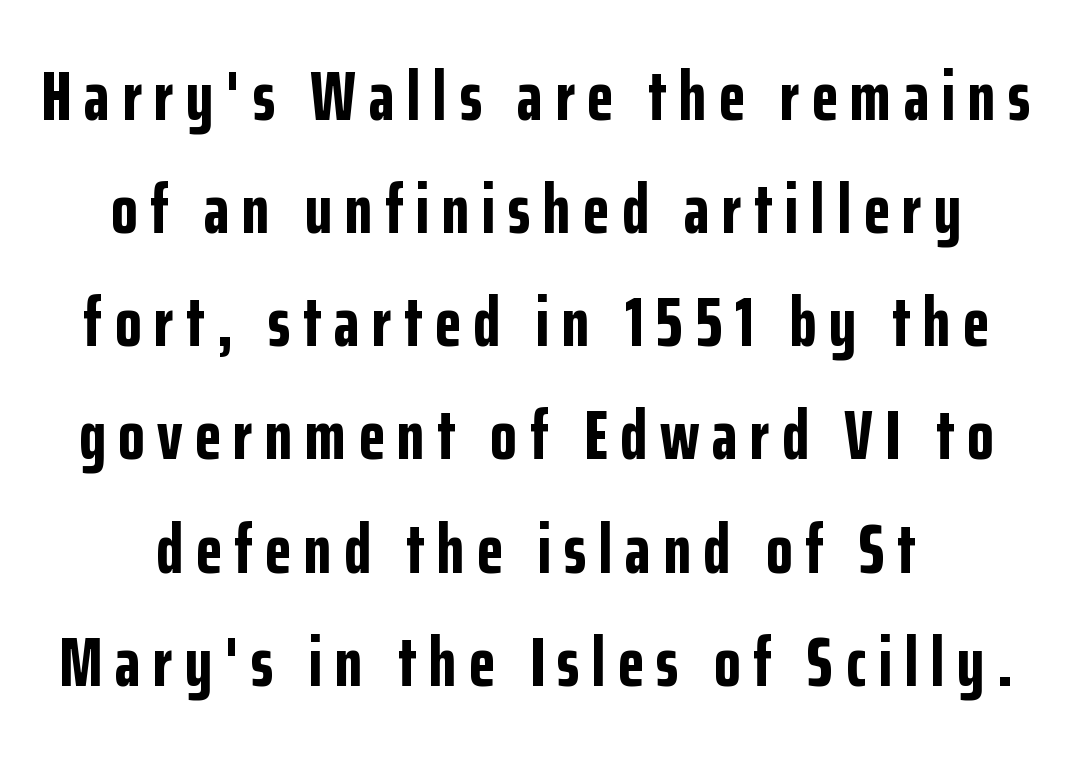
Designer's note — italics off, roman on. Observe the absence of serifs on each vertical stroke in this sample. The vertical gap from one line to the next is medium. Bare-footed words on every line. A dark, heavy texture on the line: the type is bold. The passage shown is typed in a proportional face where columns would drift.
